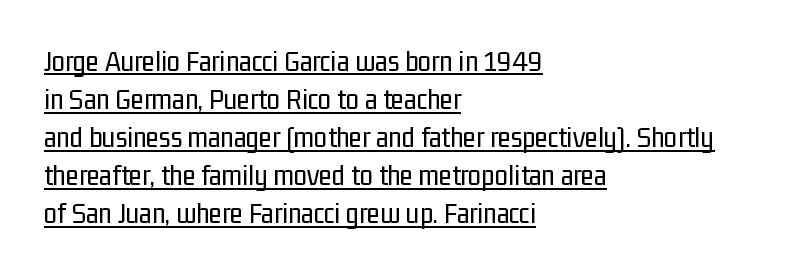
The passage shown stacks its lines at a standard gap. The passage shown is underscored from start to finish. No feet cap the strokes, marking this as sans-serif type. Where is the straight margin? On the left. Vertical strokes here are truly vertical. Looks like regular typesetting: each glyph gets only the width it needs.
